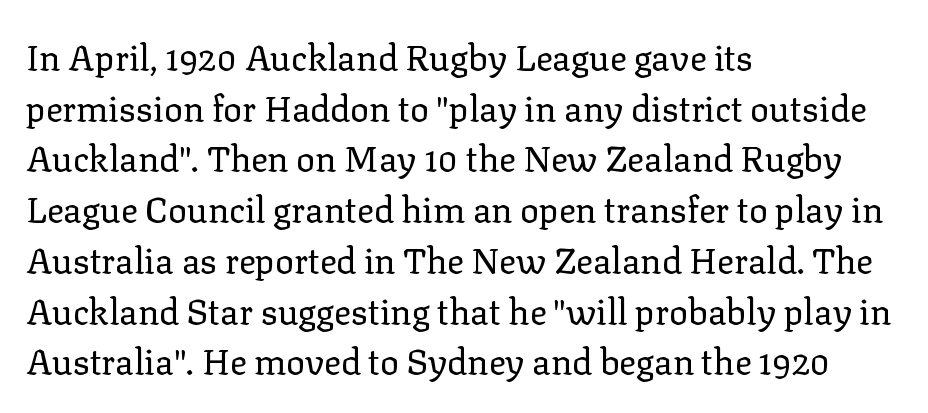
{"serif": "yes", "italic": "no", "bold": "no", "weight": "regular", "width": "normal", "stroke_contrast": "low", "x_height": "medium", "monospaced": "no", "underline": "no", "align": "left", "line_spacing": "normal", "line_spacing_ratio": 1.45, "letter_spacing": "normal", "letter_spacing_em": 0.0, "glyph_px": 35}
